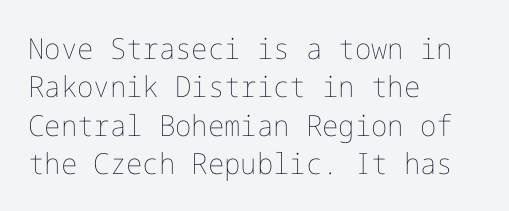
The image shows 29 px thin type, upright; set left-aligned, normal line spacing (1.32x), normal letter spacing, not underlined; low stroke contrast and a medium x-height.
